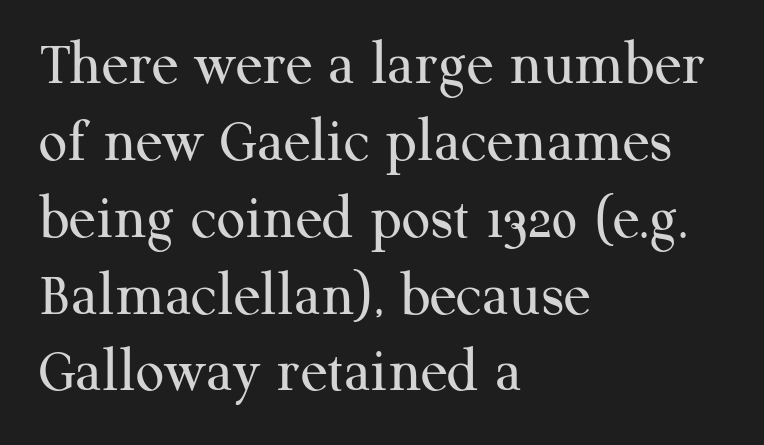
Q: Is the text bold? A: No.
Q: Is the text italic (slanted)? A: No, it is upright.
Q: Is the typeface a serif or a sans-serif typeface? A: Serif.
Q: Is the text underlined? A: No.
Q: How is the paragraph aligned? A: Left-aligned.
Q: Is the spacing between letters normal or unusually wide? A: Normal.
Q: Width (condensed, normal, or wide)? A: Normal.
Q: Stroke contrast? A: Medium.
Q: x-height? A: Medium.
Q: Monospaced? A: No.
